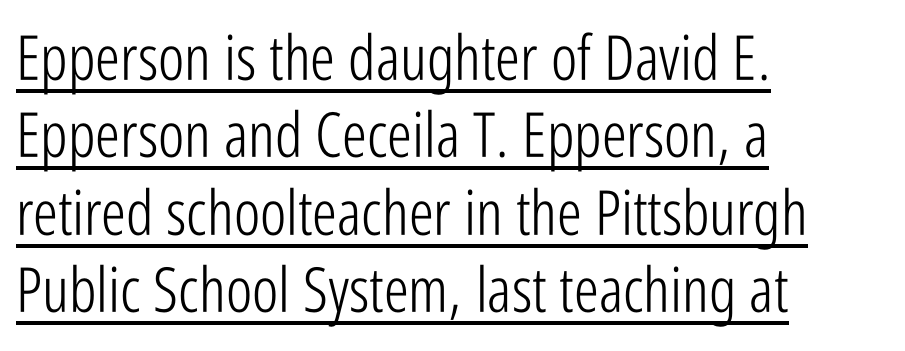
A sans-serif font was chosen for this passage. Character widths vary here, with narrow letters taking less room than wide ones. Decoration check: the copy is underlined. Observe the ordinary spacing: letters are neighbours, not strangers. Where is the straight margin? On the left.
